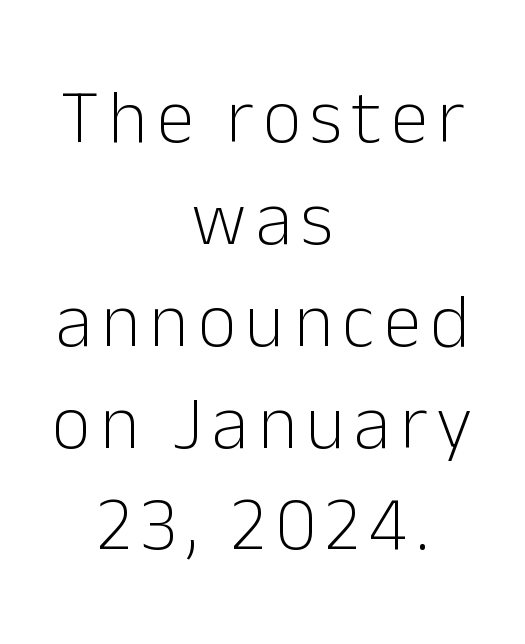
Q: Is the text bold? A: No.
Q: Is the text italic (slanted)? A: No, it is upright.
Q: Is the typeface a serif or a sans-serif typeface? A: Sans-serif.
Q: Is the text underlined? A: No.
Q: How is the paragraph aligned? A: Centered.
Q: Is the spacing between lines tight, normal or loose? A: Normal.
Q: Width (condensed, normal, or wide)? A: Normal.
Q: Stroke contrast? A: Low.
Q: x-height? A: Medium.
Q: Monospaced? A: No.
